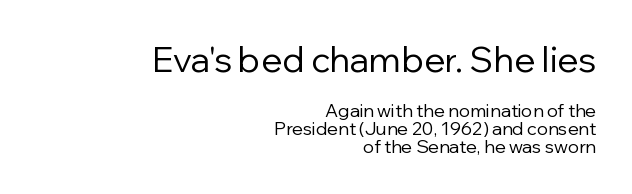
Q: Is the text bold? A: No.
Q: Is the text italic (slanted)? A: No, it is upright.
Q: Is the typeface a serif or a sans-serif typeface? A: Sans-serif.
Q: Is the text underlined? A: No.
Q: How is the paragraph aligned? A: Right-aligned.
Q: Is the spacing between letters normal or unusually wide? A: Normal.
Q: Is the spacing between lines tight, normal or loose? A: Tight.
Q: Which block of text is set in a larger size, the first (top) or the second (bottom)? A: The first (top) one.
Q: Width (condensed, normal, or wide)? A: Normal.
Q: Stroke contrast? A: Low.
Q: x-height? A: Medium.
Q: Monospaced? A: No.
